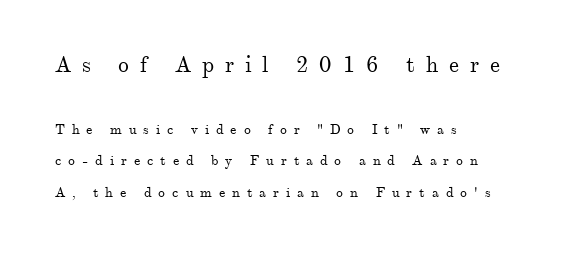
{"italic": "no", "bold": "no", "underline": "no", "align": "left", "line_spacing": "loose", "line_spacing_ratio": 2.27, "letter_spacing": "wide", "letter_spacing_em": 0.49, "larger_block": "first", "size_ratio": 1.57, "glyph_px": 22}
